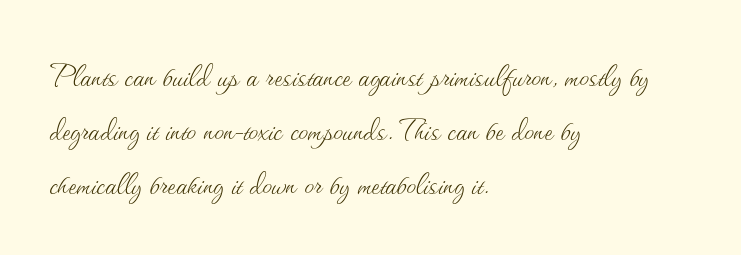
Q: Is the text bold? A: No.
Q: Is the text italic (slanted)? A: Yes.
Q: Is the text underlined? A: No.
Q: How is the paragraph aligned? A: Left-aligned.
Q: Is the spacing between letters normal or unusually wide? A: Normal.
Q: Is the spacing between lines tight, normal or loose? A: Normal.
Q: Width (condensed, normal, or wide)? A: Normal.
Q: Stroke contrast? A: Medium.
Q: x-height? A: Small.
Q: Monospaced? A: No.
